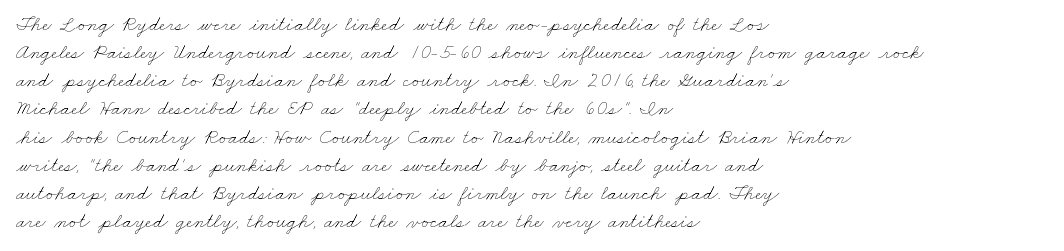
Default kerning and tracking; the words read as compact shapes. A normal amount of white space separates one row of letters from the next. Does the copy run flush right? No — it runs flush left. Plain, unruled lines of type.
